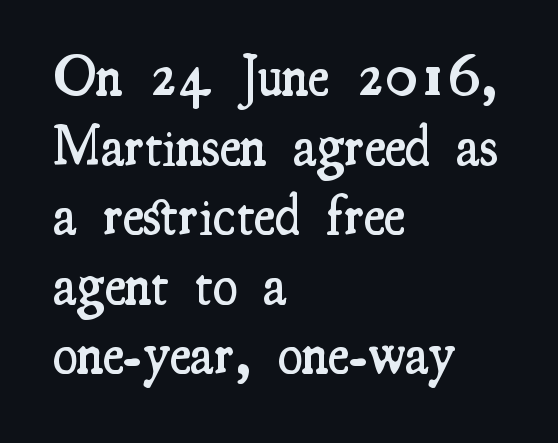
Q: Is the text bold? A: Semi-bold.
Q: Is the text italic (slanted)? A: No, it is upright.
Q: Is the typeface a serif or a sans-serif typeface? A: Serif.
Q: Is the text underlined? A: No.
Q: How is the paragraph aligned? A: Left-aligned.
Q: Is the spacing between letters normal or unusually wide? A: Normal.
Q: Width (condensed, normal, or wide)? A: Condensed.
Q: Stroke contrast? A: Medium.
Q: x-height? A: Small.
Q: Monospaced? A: No.
